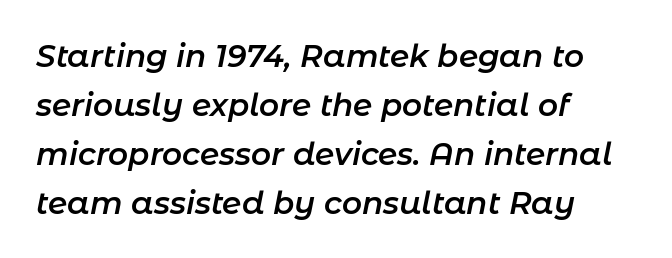
Tall strokes in this sample are angled rather than plumb. Horizontal bands of white between lines are of average thickness. The strokes are fattened partway — semibold, not bold. The passage shown is typed in a proportional face where columns would drift. The rendering keeps characters at their native spacing. Visually the block forms a straight wall on the left and a jagged coastline on the right.
